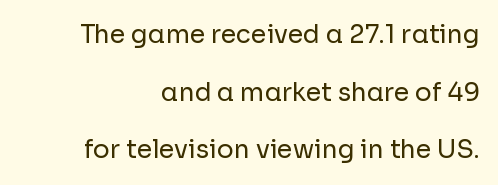
{"italic": "no", "bold": "no", "underline": "no", "align": "right", "line_spacing": "loose", "line_spacing_ratio": 2.31, "letter_spacing": "normal", "letter_spacing_em": 0.0, "glyph_px": 25}
